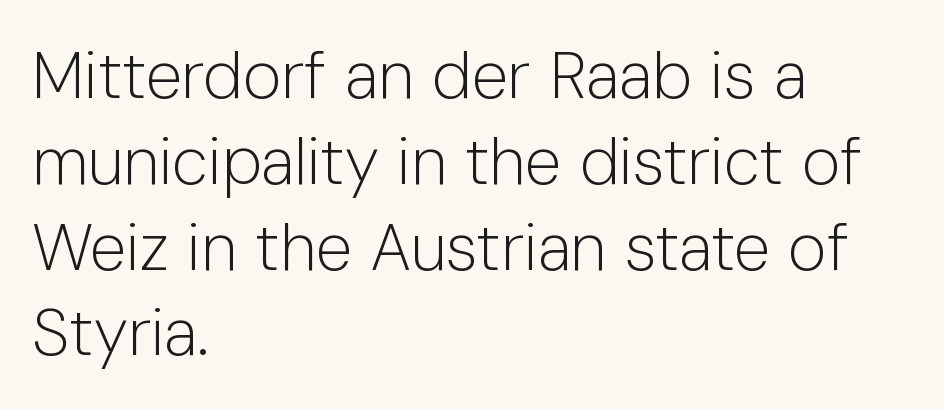
Q: Is the text bold? A: No.
Q: Is the text italic (slanted)? A: No, it is upright.
Q: Is the typeface a serif or a sans-serif typeface? A: Sans-serif.
Q: Is the text underlined? A: No.
Q: How is the paragraph aligned? A: Left-aligned.
Q: Is the spacing between letters normal or unusually wide? A: Normal.
Q: Is the spacing between lines tight, normal or loose? A: Normal.
Q: Width (condensed, normal, or wide)? A: Normal.
Q: Stroke contrast? A: Low.
Q: x-height? A: Medium.
Q: Monospaced? A: No.
